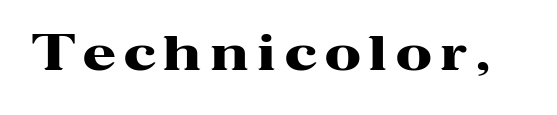
The image shows 48 px heavy, wide serif type, upright; set not underlined; high stroke contrast and a medium x-height.
